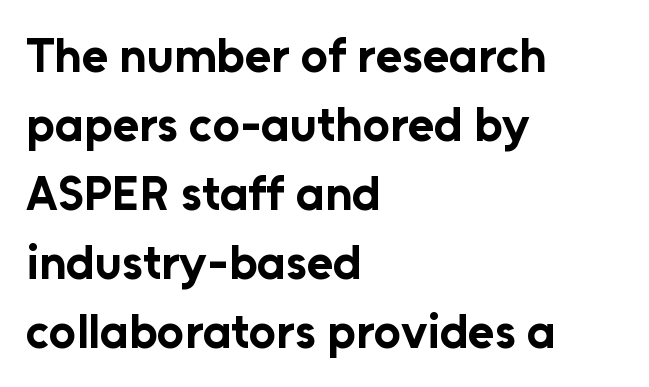
Q: Is the text bold? A: Yes.
Q: Is the text italic (slanted)? A: No, it is upright.
Q: Is the typeface a serif or a sans-serif typeface? A: Sans-serif.
Q: Is the text underlined? A: No.
Q: How is the paragraph aligned? A: Left-aligned.
Q: Is the spacing between letters normal or unusually wide? A: Normal.
Q: Is the spacing between lines tight, normal or loose? A: Normal.
Q: Width (condensed, normal, or wide)? A: Normal.
Q: Stroke contrast? A: Low.
Q: x-height? A: Medium.
Q: Monospaced? A: No.
